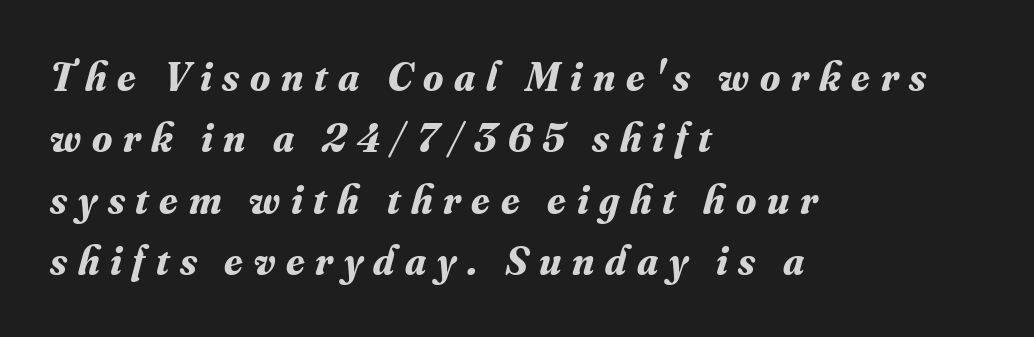
There is plenty of visible air inserted between adjacent glyphs. Check the space under the baseline: it is left empty. What's the leading like? Ordinary, nothing unusual. Where is the straight margin? On the left.
